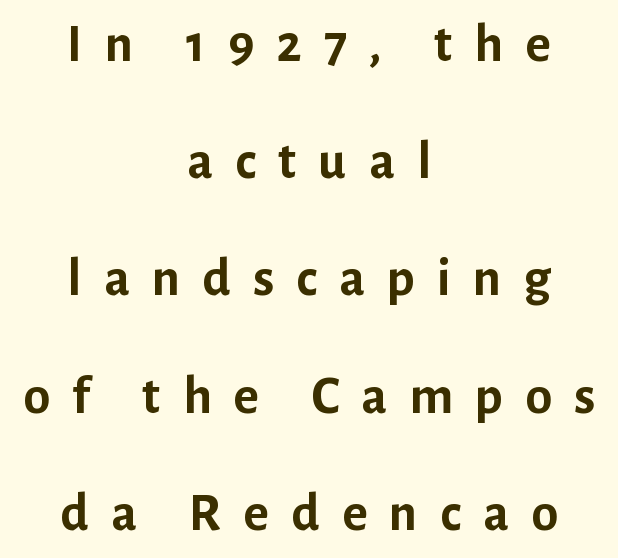
The image shows 54 px semibold sans-serif type, upright; set centered, loose line spacing (2.17x), unusually wide letter spacing (+0.41 em), not underlined; low stroke contrast and a medium x-height.
